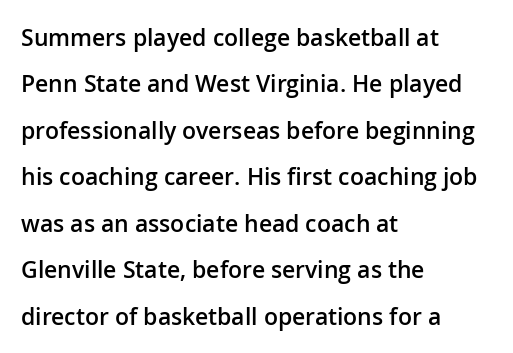
The image shows 23 px text type, upright; set left-aligned, loose line spacing (2.02x), normal letter spacing, not underlined.
